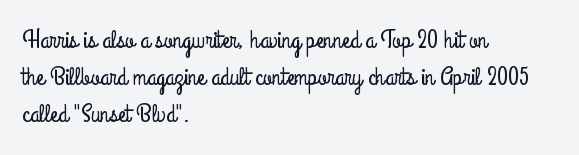
The image shows 26 px text type; set left-aligned, normal line spacing (1.43x), normal letter spacing, not underlined.
